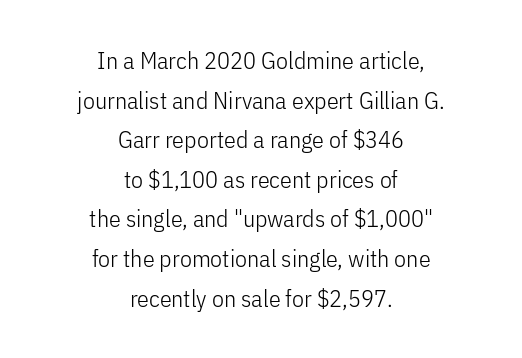
{"italic": "no", "bold": "no", "underline": "no", "align": "center", "line_spacing": "normal", "line_spacing_ratio": 1.65, "letter_spacing": "normal", "letter_spacing_em": 0.0, "glyph_px": 24}
